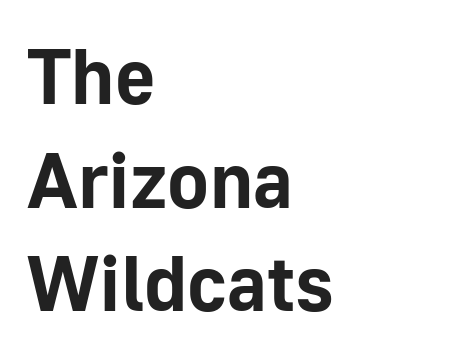
{"serif": "no", "italic": "no", "bold": "yes", "weight": "bold", "width": "normal", "stroke_contrast": "low", "x_height": "medium", "monospaced": "no", "underline": "no", "align": "left", "line_spacing": "normal", "line_spacing_ratio": 1.33, "letter_spacing": "normal", "letter_spacing_em": 0.0, "glyph_px": 78}
